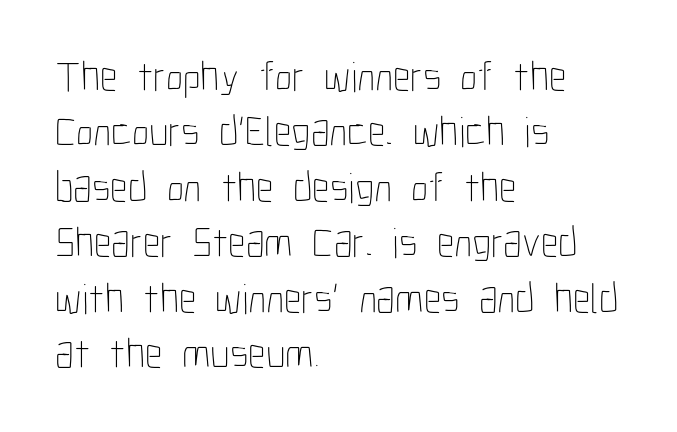
The image shows 43 px thin, condensed type, upright; set left-aligned, normal line spacing (1.29x), normal letter spacing, not underlined; low stroke contrast and a medium x-height.
